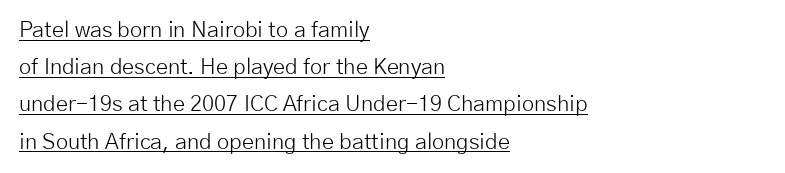
{"italic": "no", "bold": "no", "underline": "yes", "align": "left", "line_spacing": "normal", "line_spacing_ratio": 1.69, "letter_spacing": "normal", "letter_spacing_em": 0.0, "glyph_px": 22}
